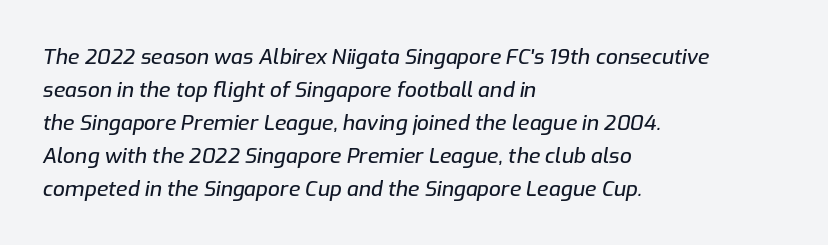
The image shows 21 px text type, italic (leaning right); set left-aligned, normal line spacing (1.57x), normal letter spacing, not underlined.
